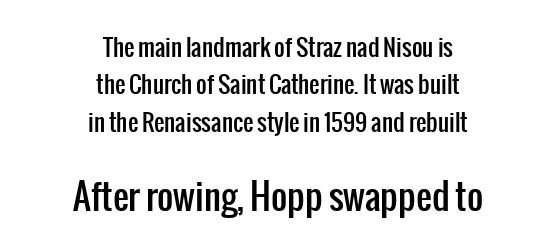
Q: Is the text italic (slanted)? A: No, it is upright.
Q: Is the typeface a serif or a sans-serif typeface? A: Sans-serif.
Q: Is the text underlined? A: No.
Q: How is the paragraph aligned? A: Centered.
Q: Is the spacing between letters normal or unusually wide? A: Normal.
Q: Is the spacing between lines tight, normal or loose? A: Normal.
Q: Which block of text is set in a larger size, the first (top) or the second (bottom)? A: The second (bottom) one.
Q: Width (condensed, normal, or wide)? A: Condensed.
Q: Stroke contrast? A: Low.
Q: x-height? A: Medium.
Q: Monospaced? A: No.
